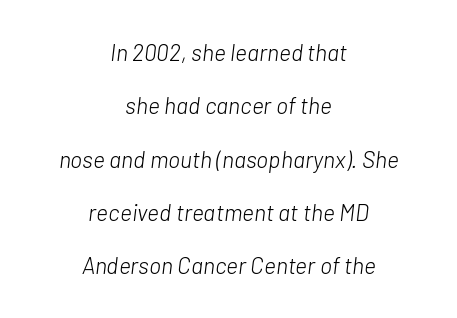
{"italic": "yes", "lean": "right", "slant_degrees": 7, "bold": "no", "underline": "no", "align": "center", "line_spacing": "loose", "line_spacing_ratio": 2.32, "letter_spacing": "normal", "letter_spacing_em": 0.0, "glyph_px": 23}
